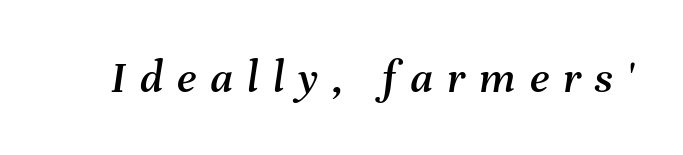
The image shows 47 px text type, italic (leaning right); set unusually wide letter spacing (+0.3 em), not underlined; medium stroke contrast and a medium x-height.
